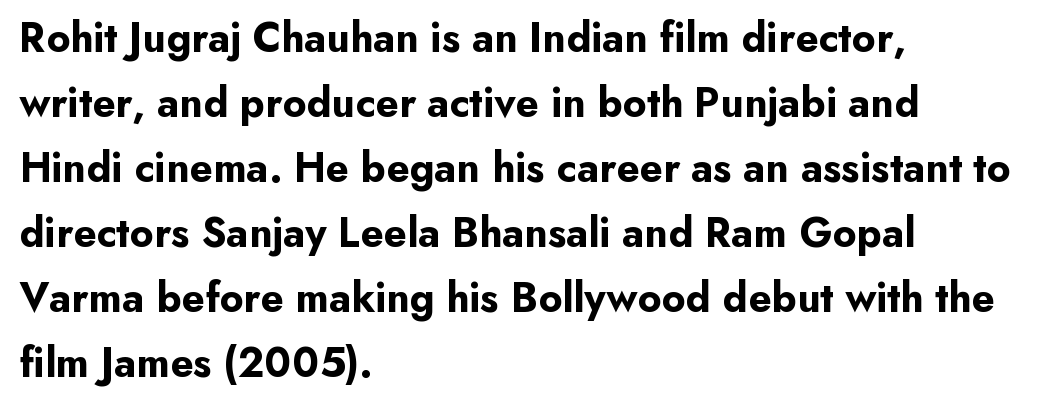
The image shows 42 px bold sans-serif type, upright; set left-aligned, normal line spacing (1.55x), normal letter spacing, not underlined; low stroke contrast and a small x-height.
